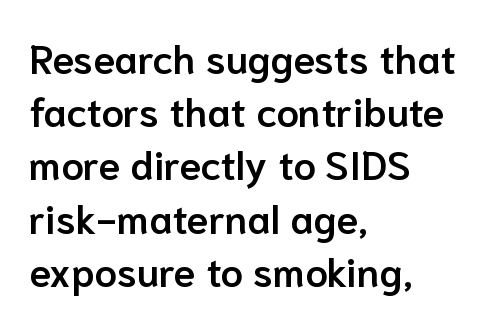
The image shows 40 px semibold sans-serif type, upright; set left-aligned, normal line spacing (1.33x), normal letter spacing, not underlined; low stroke contrast and a medium x-height.
